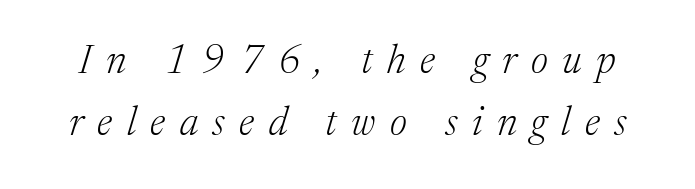
The image shows 40 px light serif type, italic (leaning right); set normal line spacing (1.54x), unusually wide letter spacing (+0.36 em), not underlined; medium stroke contrast and a medium x-height.
